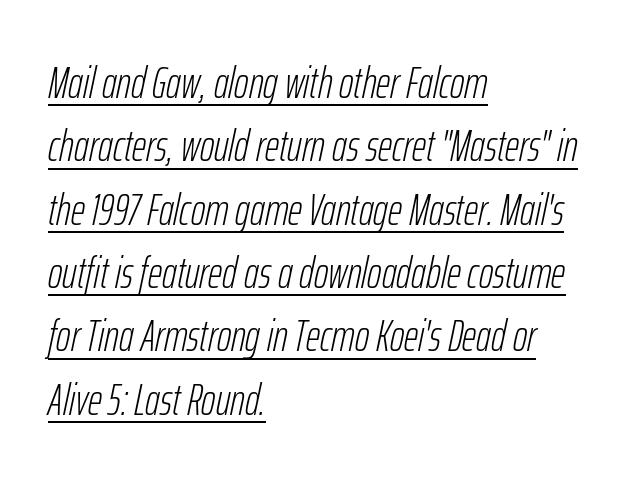
The passage is arranged the way most books set body copy — flush left. Observe the lean: these are italic letterforms. Heaviness? Minimal to ordinary, like unemphasized prose. You can see a thin bar hugging the bottom of the glyphs. This sample uses plain, unmodified letter spacing. Looks like regular typesetting: each glyph gets only the width it needs.
